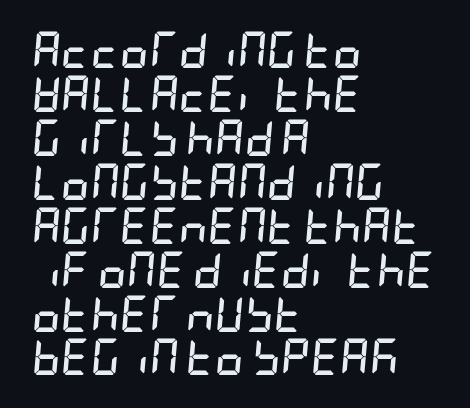
The image shows 36 px semibold, condensed type, italic (leaning right); set left-aligned, line spacing 1.22x, normal letter spacing, not underlined; low stroke contrast and a large x-height.
